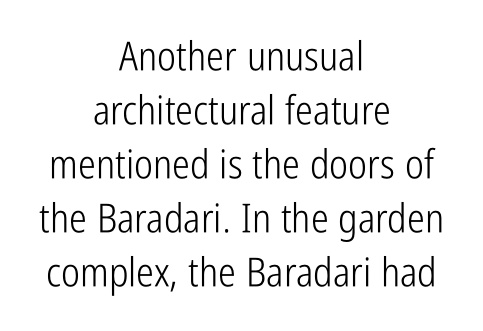
Quick note: not italic, upright. Students, note that the glyphs here touch the page at normal intervals. In CSS terms this would be text-align: center. Letterform terminals end flat and unadorned throughout the passage.
